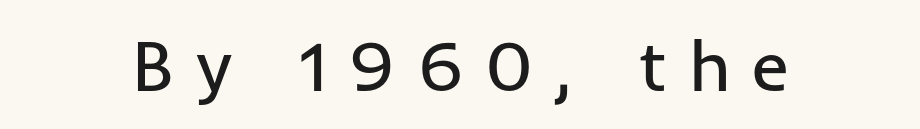
The image shows 72 px regular-weight sans-serif type, upright; set centered, unusually wide letter spacing (+0.29 em), not underlined; low stroke contrast and a medium x-height.
